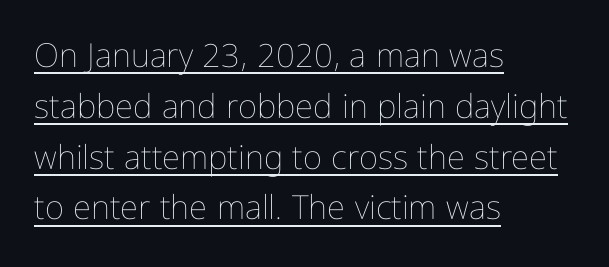
Q: Is the text bold? A: No.
Q: Is the text italic (slanted)? A: No, it is upright.
Q: Is the text underlined? A: Yes.
Q: How is the paragraph aligned? A: Left-aligned.
Q: Is the spacing between letters normal or unusually wide? A: Normal.
Q: Is the spacing between lines tight, normal or loose? A: Normal.
Q: Width (condensed, normal, or wide)? A: Condensed.
Q: Stroke contrast? A: Low.
Q: x-height? A: Medium.
Q: Monospaced? A: No.
